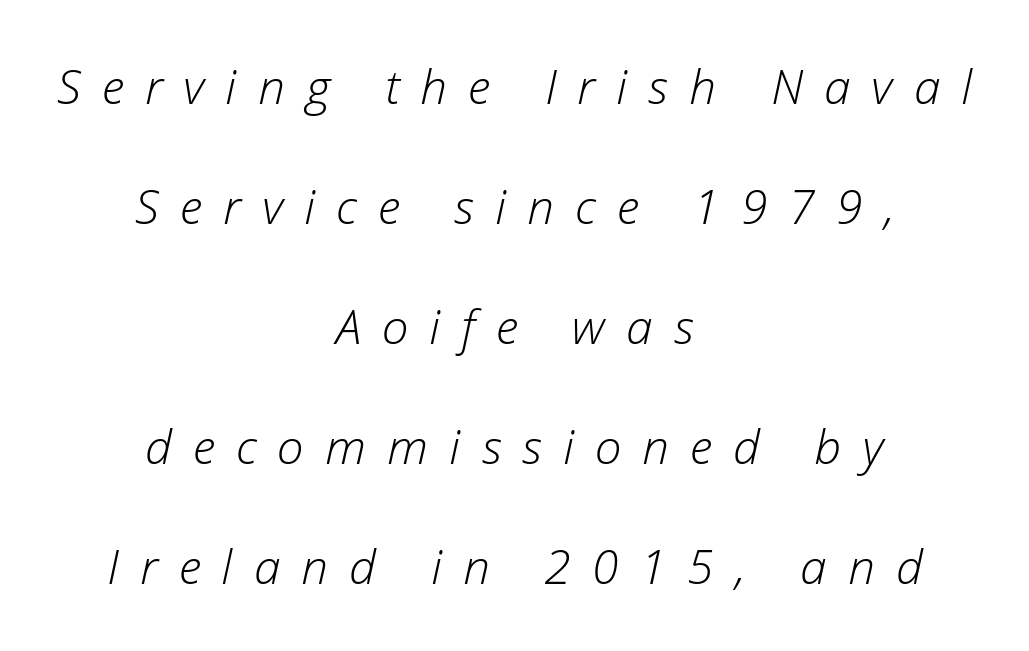
The image shows 48 px light type, italic (leaning right); set centered, loose line spacing (2.5x), unusually wide letter spacing (+0.44 em), not underlined; low stroke contrast and a medium x-height.
